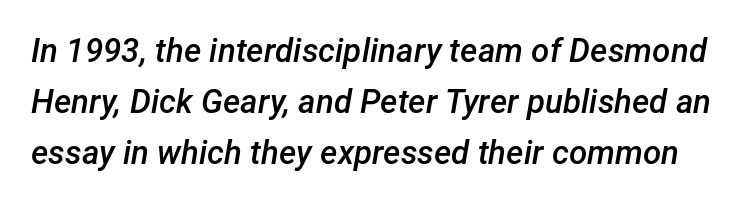
Q: Is the text bold? A: Semi-bold.
Q: Is the text italic (slanted)? A: Yes, it leans right by about 12 degrees.
Q: Is the text underlined? A: No.
Q: Is the spacing between letters normal or unusually wide? A: Normal.
Q: Is the spacing between lines tight, normal or loose? A: Normal.
Q: Width (condensed, normal, or wide)? A: Normal.
Q: Stroke contrast? A: Low.
Q: x-height? A: Medium.
Q: Monospaced? A: No.
